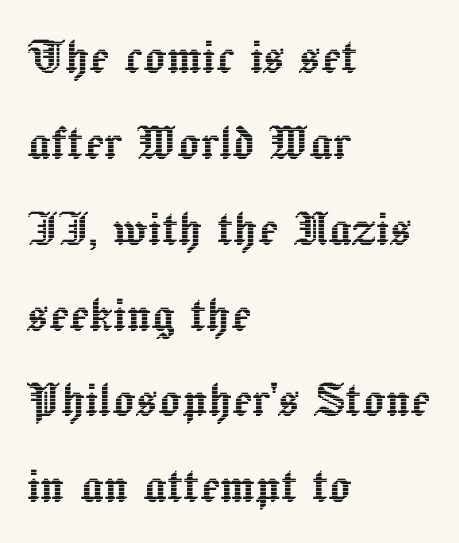
{"italic": "no", "width": "normal", "x_height": "medium", "monospaced": "no", "underline": "no", "align": "left", "line_spacing": "normal", "line_spacing_ratio": 1.48, "letter_spacing": "normal", "letter_spacing_em": 0.0, "glyph_px": 58}
